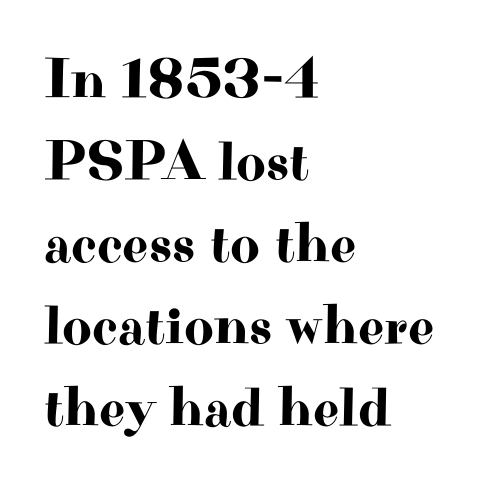
The image shows 57 px wide serif type, upright; set left-aligned, normal line spacing (1.44x), normal letter spacing, not underlined; high stroke contrast and a small x-height.
